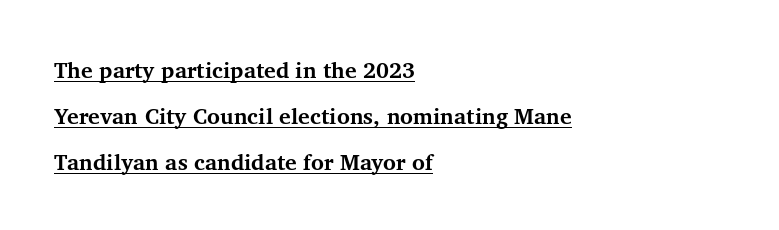
Is the block centered? No — it sits flush against the left margin. These characters rest on top of a visible drawn line. Heavy, bold letterforms. Tall strokes in this sample are plumb rather than angled. This sample trades compactness for vertical openness between lines. The type is set solid horizontally, with unmodified tracking.
